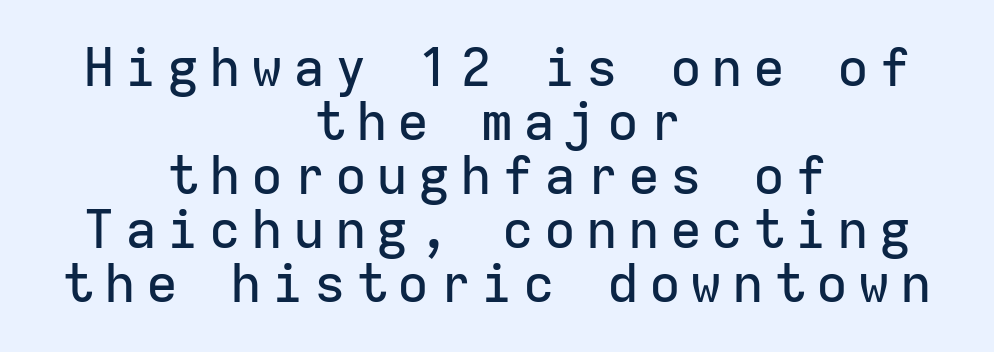
{"serif": "no", "italic": "no", "width": "normal", "stroke_contrast": "low", "x_height": "medium", "monospaced": "yes", "underline": "no", "align": "center", "line_spacing": "tight", "line_spacing_ratio": 1.02, "glyph_px": 53}
